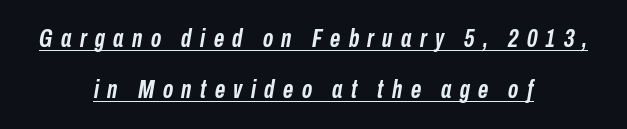
The image shows 25 px bold type, italic (leaning right); set centered, loose line spacing (2.04x), unusually wide letter spacing (+0.34 em), underlined.
